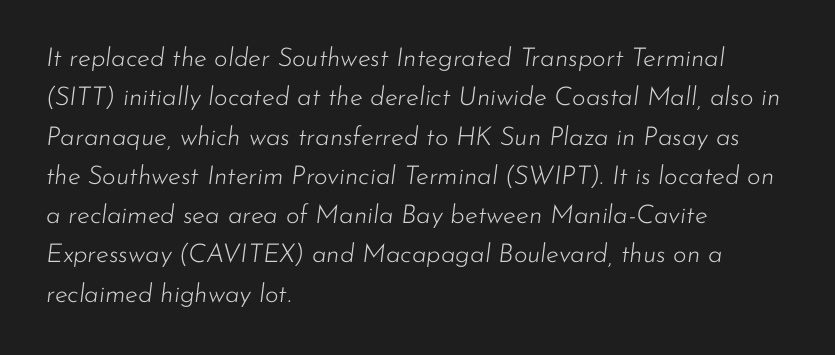
Q: Is the text bold? A: No.
Q: Is the text italic (slanted)? A: Yes, it leans right by about 7 degrees.
Q: Is the text underlined? A: No.
Q: How is the paragraph aligned? A: Left-aligned.
Q: Is the spacing between letters normal or unusually wide? A: Normal.
Q: Is the spacing between lines tight, normal or loose? A: Normal.
